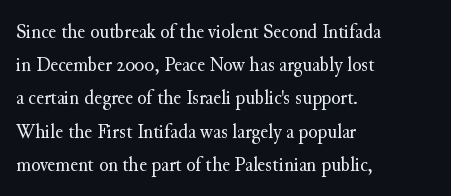
Q: Is the text bold? A: No.
Q: Is the text italic (slanted)? A: No, it is upright.
Q: Is the text underlined? A: No.
Q: How is the paragraph aligned? A: Left-aligned.
Q: Is the spacing between letters normal or unusually wide? A: Normal.
Q: Is the spacing between lines tight, normal or loose? A: Normal.
